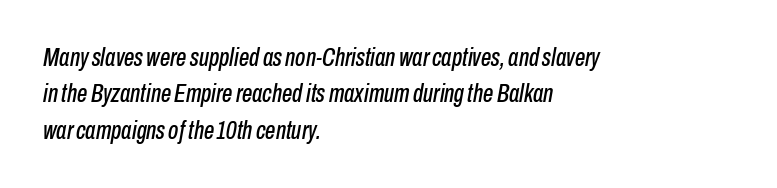
The image shows 26 px text type, italic (leaning right); set left-aligned, normal line spacing (1.4x), normal letter spacing, not underlined.
